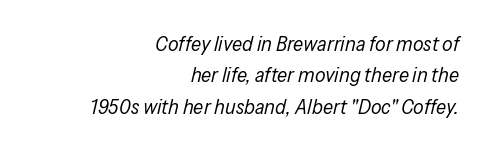
Q: Is the text bold? A: No.
Q: Is the text italic (slanted)? A: Yes, it leans right by about 13 degrees.
Q: Is the text underlined? A: No.
Q: How is the paragraph aligned? A: Right-aligned.
Q: Is the spacing between letters normal or unusually wide? A: Normal.
Q: Is the spacing between lines tight, normal or loose? A: Normal.
